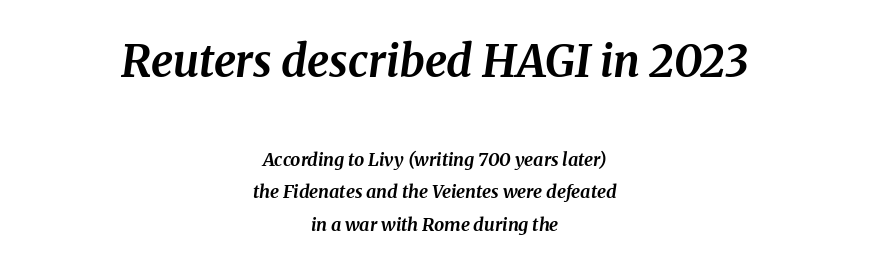
The image shows 44 px bold type, italic (leaning right); set centered, line spacing 1.81x, normal letter spacing, not underlined; the first (top) block is 2.44x larger; medium stroke contrast and a medium x-height.
